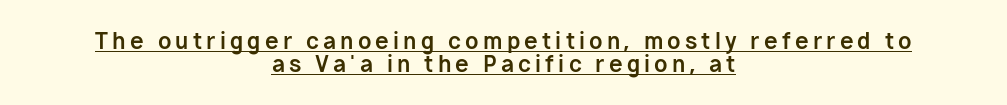
Horizontally, the lines are justified to the midpoint only. Tightly led — the rows are bunched. The lettering holds an erect, upright posture throughout. The rendering uses the underline text-decoration.
